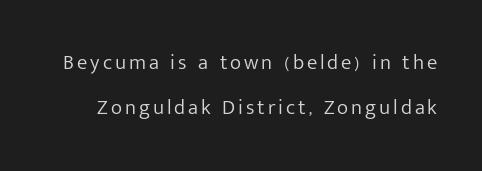
The passage shown is not bold in any degree. One glance says open: line gaps are wider than usual. This rendering features lettering with no underline. This is roman type, the default non-slanted kind.
